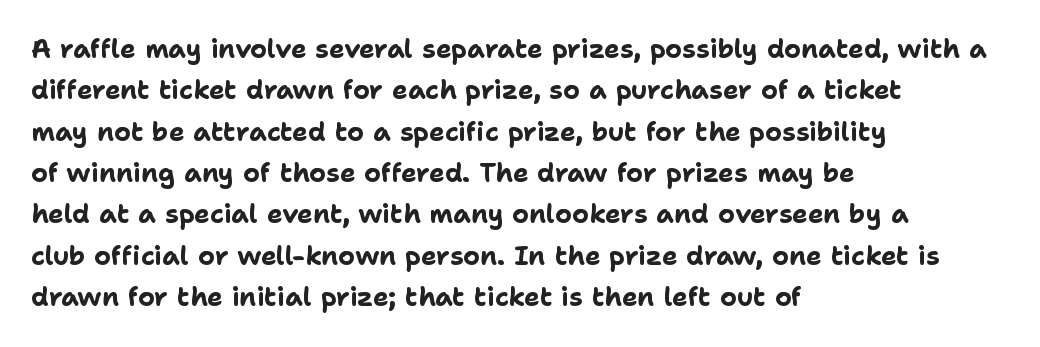
Descenders are the only things crossing below the line. Honestly, the row spacing looks completely unremarkable. The font is running at its bold setting. Inter-character spacing is left at the font's built-in metrics. Vertical strokes here are truly vertical.
